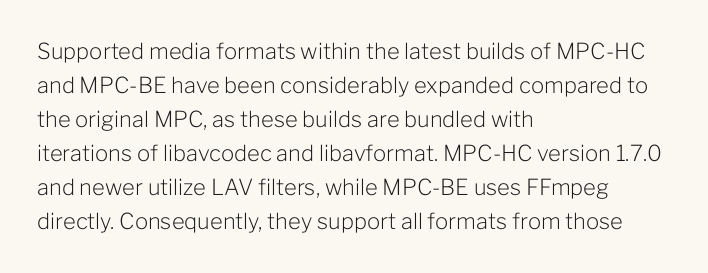
{"italic": "no", "bold": "no", "underline": "no", "align": "left", "line_spacing": "normal", "line_spacing_ratio": 1.55, "letter_spacing": "normal", "letter_spacing_em": 0.0, "glyph_px": 22}
